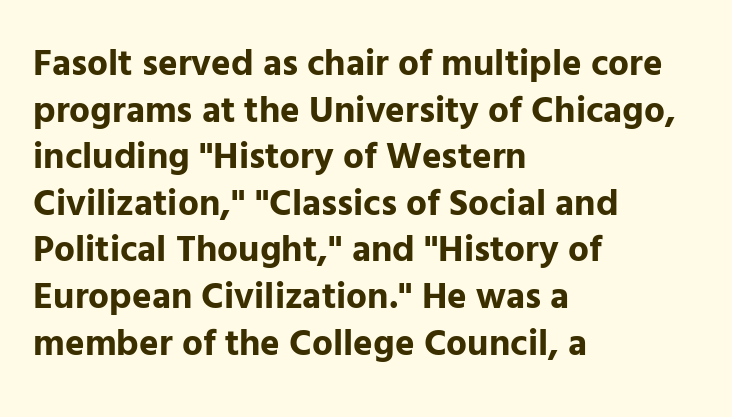
The image shows 37 px bold sans-serif type, upright; set left-aligned, normal line spacing (1.26x), normal letter spacing, not underlined; low stroke contrast and a medium x-height.
